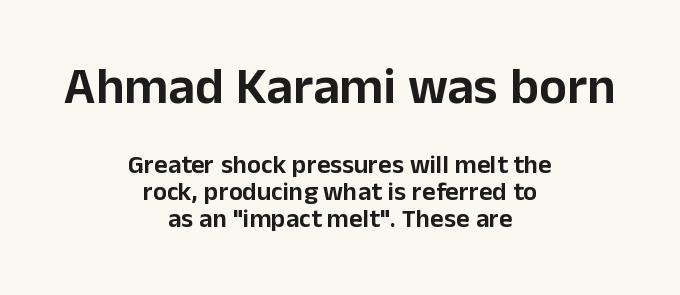
Q: Is the text italic (slanted)? A: No, it is upright.
Q: Is the typeface a serif or a sans-serif typeface? A: Sans-serif.
Q: Is the text underlined? A: No.
Q: How is the paragraph aligned? A: Centered.
Q: Is the spacing between letters normal or unusually wide? A: Normal.
Q: Is the spacing between lines tight, normal or loose? A: Tight.
Q: Which block of text is set in a larger size, the first (top) or the second (bottom)? A: The first (top) one.
Q: Width (condensed, normal, or wide)? A: Normal.
Q: Stroke contrast? A: Low.
Q: x-height? A: Medium.
Q: Monospaced? A: No.
